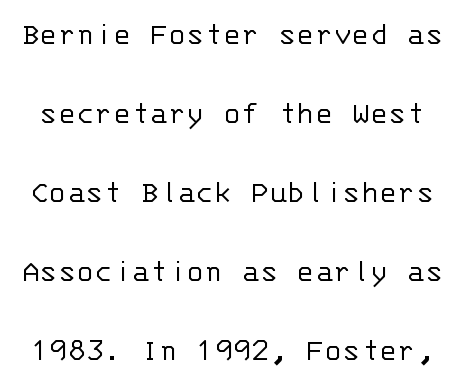
{"serif": "no", "italic": "no", "bold": "no", "weight": "light", "width": "normal", "stroke_contrast": "low", "x_height": "large", "monospaced": "yes", "underline": "no", "line_spacing": "loose", "line_spacing_ratio": 2.32, "letter_spacing": "normal", "letter_spacing_em": 0.0, "glyph_px": 34}
